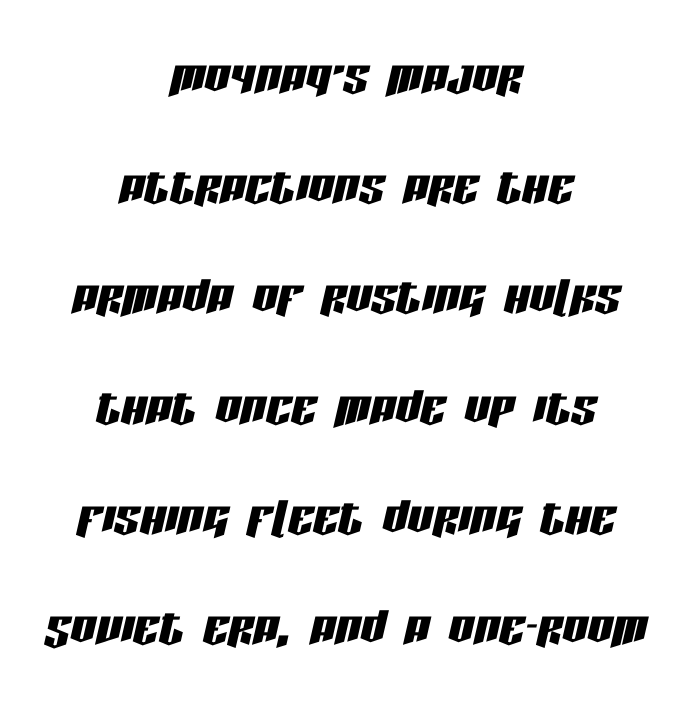
Note the varied advance widths — an 'i' is clearly narrower than an 'm'. Horizontally, the lines are justified to the midpoint only. Glyph-to-glyph distance matches everyday printed text. Descenders hang freely into open space. Does the lettering tilt? It does — this is italic.
